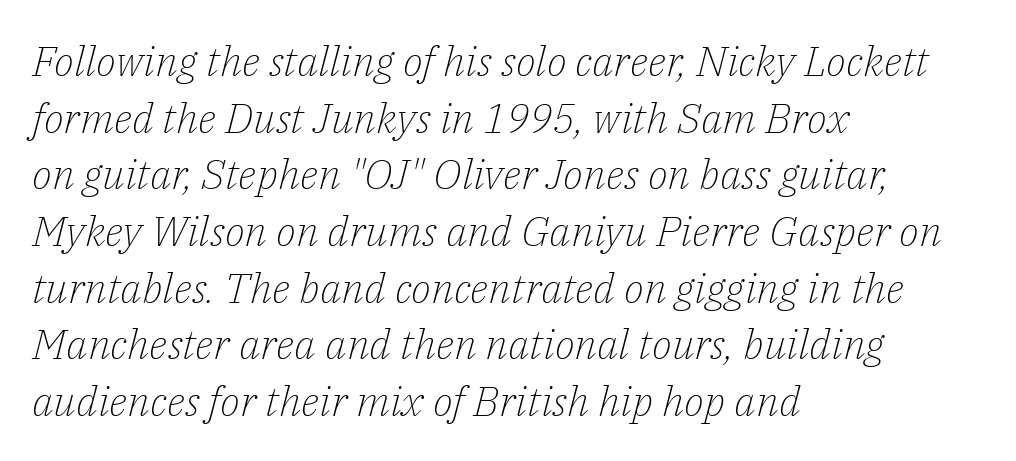
This rendering employs a face with finishing strokes, i.e., a serif. Letters have the restrained weight of plain body copy at most. Decoration check: the copy has no underline. The face used here has a pronounced slope to its letters.
